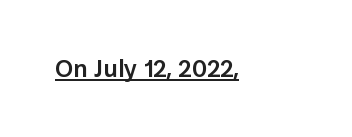
Q: Is the text bold? A: Semi-bold.
Q: Is the text italic (slanted)? A: No, it is upright.
Q: Is the text underlined? A: Yes.
Q: Is the spacing between letters normal or unusually wide? A: Normal.
